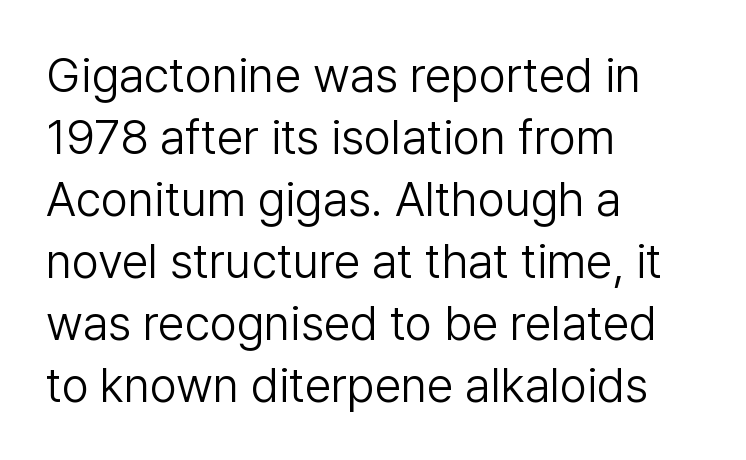
Q: Is the text bold? A: No.
Q: Is the text italic (slanted)? A: No, it is upright.
Q: Is the typeface a serif or a sans-serif typeface? A: Sans-serif.
Q: Is the text underlined? A: No.
Q: How is the paragraph aligned? A: Left-aligned.
Q: Is the spacing between letters normal or unusually wide? A: Normal.
Q: Is the spacing between lines tight, normal or loose? A: Normal.
Q: Width (condensed, normal, or wide)? A: Normal.
Q: Stroke contrast? A: Low.
Q: x-height? A: Medium.
Q: Monospaced? A: No.
